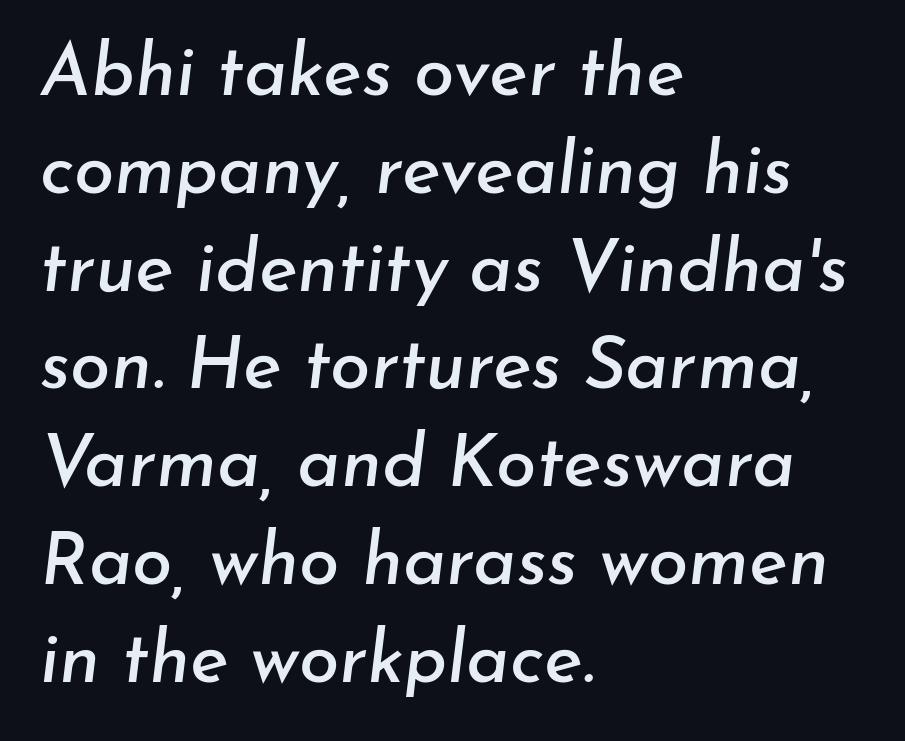
What's the leading like? Ordinary, nothing unusual. It's the slanting kind of type. Beneath every word, the page is bare. Spacing verdict: proportional, widths tailored to each character. A student would call this left alignment; a typographer would say flush left, rag right.
